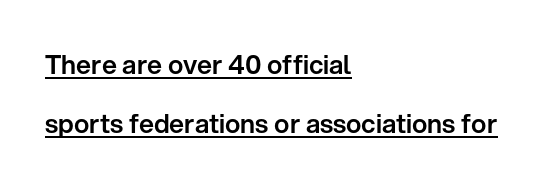
In designer terms, the underline attribute is active on this setting. Designer's note — italics off, roman on. Default kerning and tracking; the words read as compact shapes. Is there much room between lines? Yes — plenty of vertical air separates them. Typeset ragged right — the left edge is the straight one.
